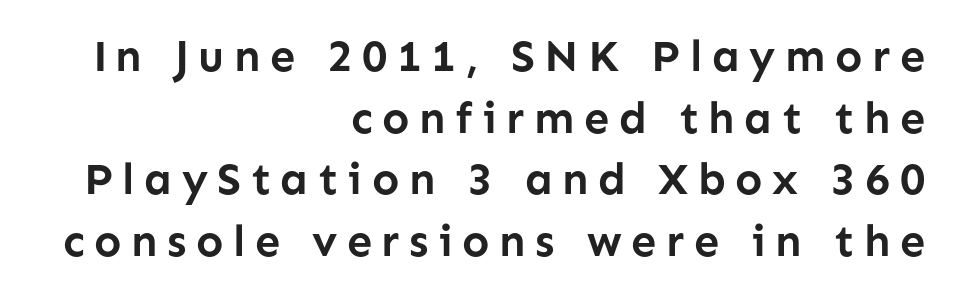
Horizontal alignment here is rightward, an uncommon choice for prose. The tracking jumps out immediately: characters are airy and widely separated. Serifs: no, the terminals of the letterforms are clean. These lines are rendered in a variable-pitch font.
